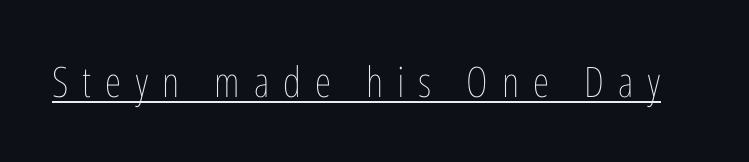
Look at the tracking — it's clearly loosened, letters drifting apart. The font's upright variant was chosen for this text. Emphasis is given by a line drawn under the lettering. Do the characters align in a grid? No, the font is proportional. The typesetting does not lean heavy: it is not bold.
